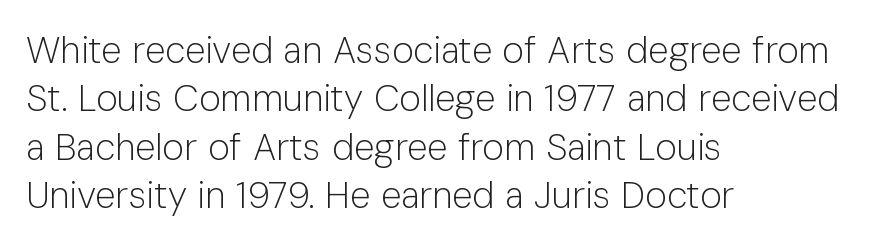
This is the regular roman posture of the typeface. Counters stay open thanks to moderate or lighter strokes. Anything drawn beneath the words? Only blank space. One-word summary of the alignment: left.
